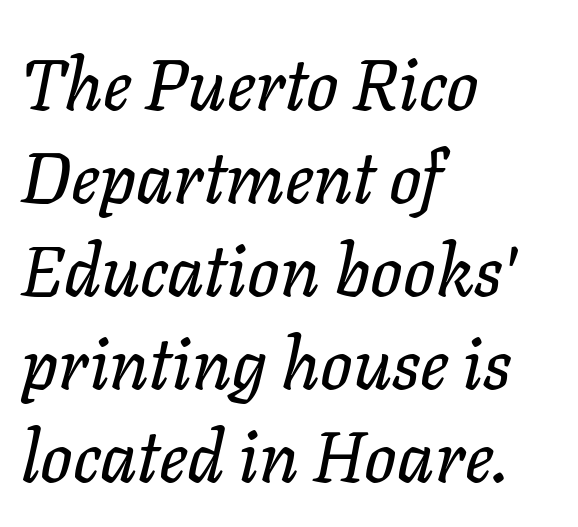
The image shows 71 px text type, italic (leaning right); set left-aligned, normal line spacing (1.31x), normal letter spacing, not underlined; low stroke contrast and a medium x-height.
